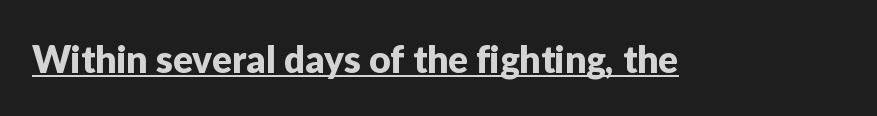
The image shows 37 px sans-serif type, upright; set normal letter spacing, underlined; low stroke contrast and a medium x-height.
